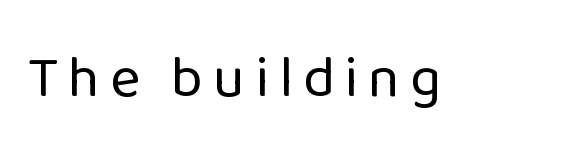
Character widths vary here, with narrow letters taking less room than wide ones. The weight tops out at a normal text grade. Serif or sans? Sans — the stroke terminals are bare. Any mark beneath the type? The region is blank. If you drew a line through each stem, it would be perfectly vertical.
